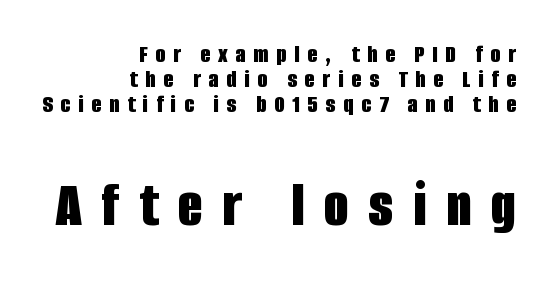
{"serif": "no", "italic": "no", "bold": "yes", "weight": "bold", "width": "condensed", "stroke_contrast": "low", "x_height": "large", "monospaced": "no", "underline": "no", "align": "right", "line_spacing": "tight", "line_spacing_ratio": 0.97, "letter_spacing": "wide", "letter_spacing_em": 0.3, "larger_block": "second", "size_ratio": 2.5, "glyph_px": 65}
